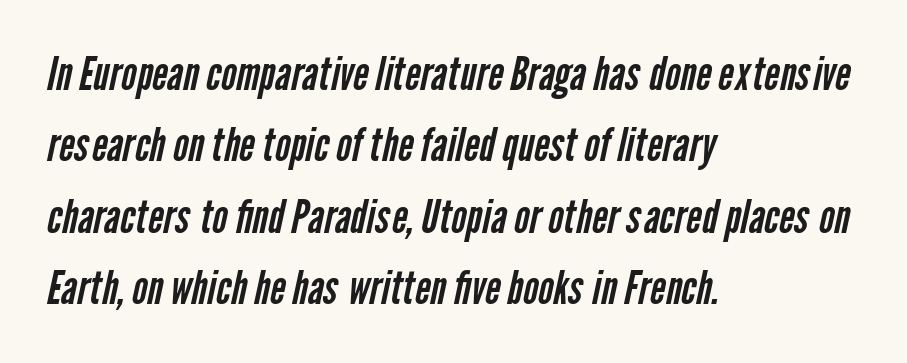
{"serif": "no", "bold": "no", "weight": "regular", "width": "condensed", "stroke_contrast": "low", "x_height": "medium", "monospaced": "no", "underline": "no", "align": "left", "line_spacing": "normal", "line_spacing_ratio": 1.52, "letter_spacing": "normal", "letter_spacing_em": 0.0, "glyph_px": 47}
